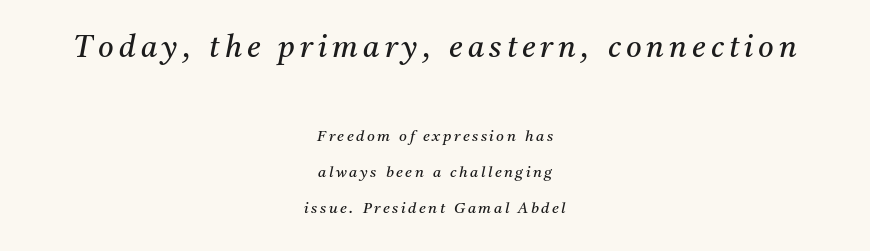
Q: Is the text bold? A: No.
Q: Is the text italic (slanted)? A: Yes, it leans right by about 11 degrees.
Q: Is the typeface a serif or a sans-serif typeface? A: Serif.
Q: Is the text underlined? A: No.
Q: How is the paragraph aligned? A: Centered.
Q: Is the spacing between lines tight, normal or loose? A: Loose.
Q: Which block of text is set in a larger size, the first (top) or the second (bottom)? A: The first (top) one.
Q: Width (condensed, normal, or wide)? A: Normal.
Q: Stroke contrast? A: Medium.
Q: x-height? A: Medium.
Q: Monospaced? A: No.
